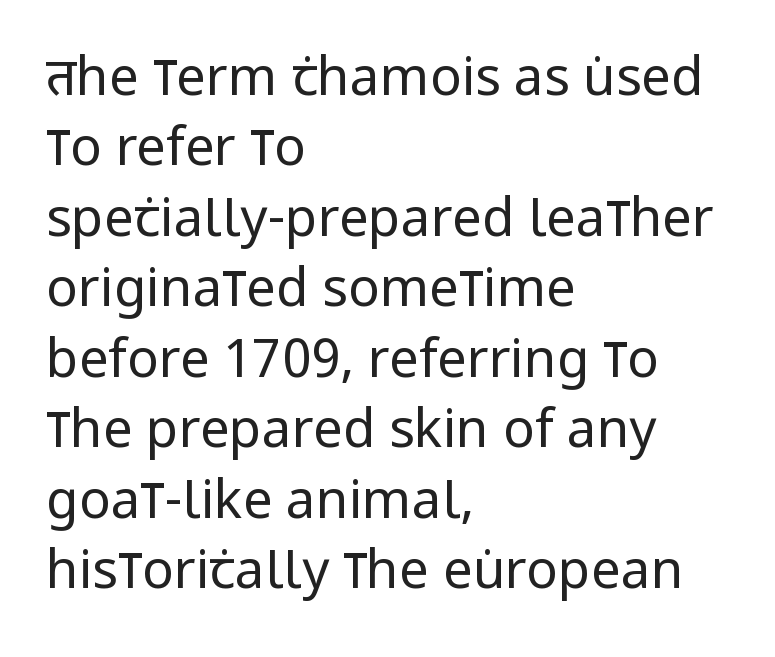
Q: Is the text bold? A: No.
Q: Is the text italic (slanted)? A: No, it is upright.
Q: Is the typeface a serif or a sans-serif typeface? A: Sans-serif.
Q: Is the text underlined? A: No.
Q: How is the paragraph aligned? A: Left-aligned.
Q: Is the spacing between letters normal or unusually wide? A: Normal.
Q: Is the spacing between lines tight, normal or loose? A: Normal.
Q: Width (condensed, normal, or wide)? A: Condensed.
Q: Stroke contrast? A: Low.
Q: x-height? A: Large.
Q: Monospaced? A: No.
